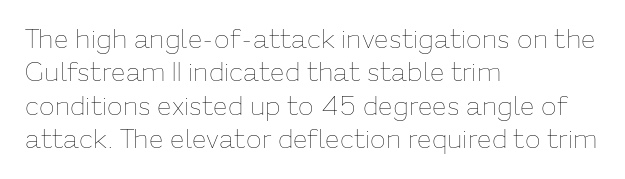
{"italic": "no", "bold": "no", "underline": "no", "align": "left", "line_spacing": "normal", "line_spacing_ratio": 1.28, "letter_spacing": "normal", "letter_spacing_em": 0.0, "glyph_px": 26}
